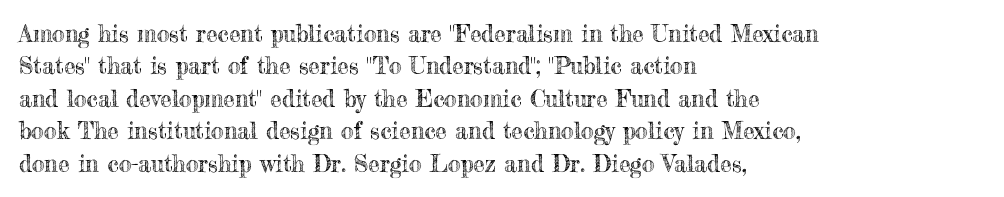
Rule under the text: the space is simply empty. Glyph-to-glyph distance matches everyday printed text. This block has exactly the height ordinary leading produces. Every character sits straight up, as roman type does. Teacher's note: observe the even left margin — that is flush-left alignment.
